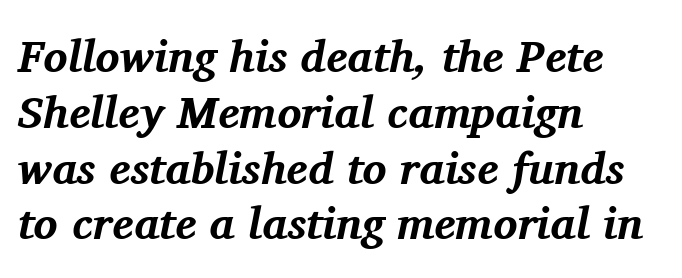
The image shows 45 px bold serif type, italic (leaning right); set left-aligned, line spacing 1.24x, normal letter spacing, not underlined; medium stroke contrast and a medium x-height.
